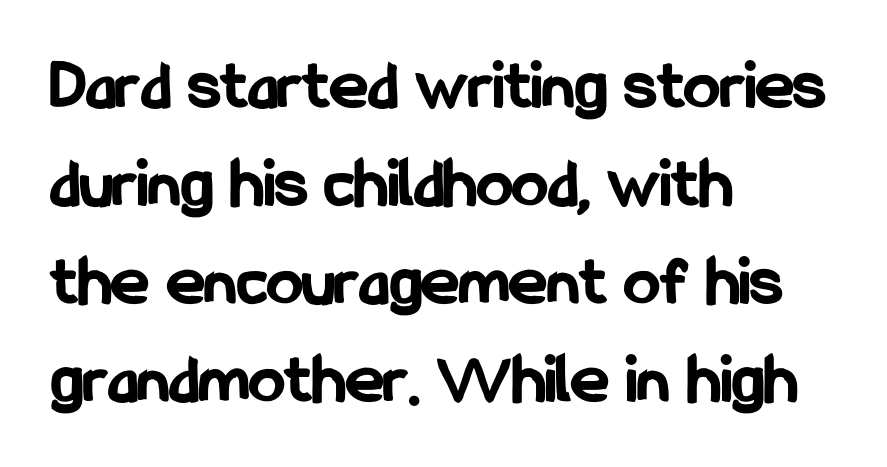
These lines are rendered in a variable-pitch font. The passage shown is emphatically bold. Ascenders rise straight up at ninety degrees. Teacher's note: observe the even left margin — that is flush-left alignment. Interline gaps are of average width in this sample.
